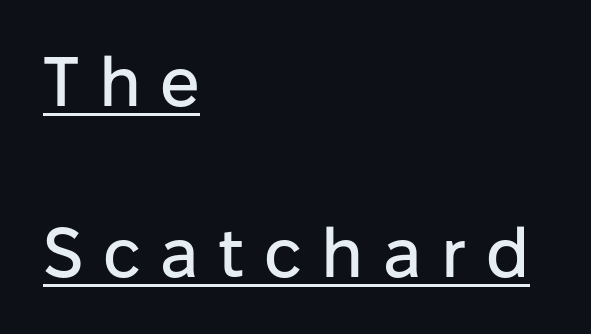
The image shows 70 px sans-serif type, upright; set left-aligned, loose line spacing (2.44x), unusually wide letter spacing (+0.28 em), underlined; low stroke contrast and a medium x-height.
